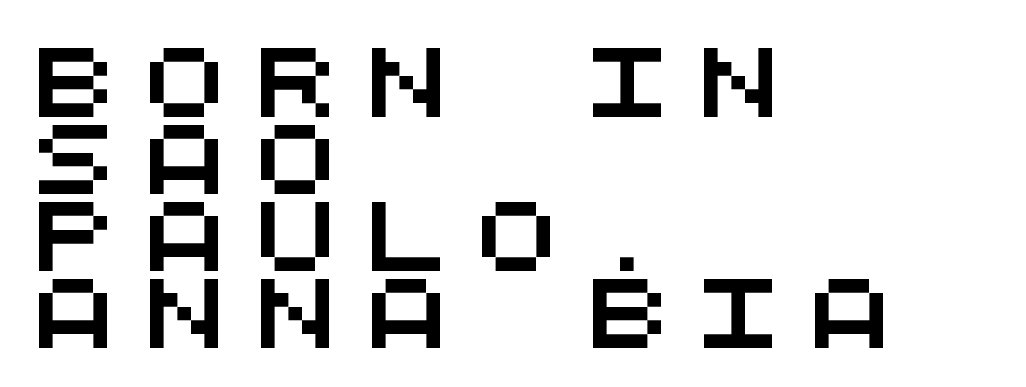
Q: Is the typeface a serif or a sans-serif typeface? A: Sans-serif.
Q: Is the text underlined? A: No.
Q: How is the paragraph aligned? A: Left-aligned.
Q: Is the spacing between letters normal or unusually wide? A: Unusually wide.
Q: Is the spacing between lines tight, normal or loose? A: Tight.
Q: Width (condensed, normal, or wide)? A: Wide.
Q: Stroke contrast? A: Medium.
Q: x-height? A: Large.
Q: Monospaced? A: Yes.
